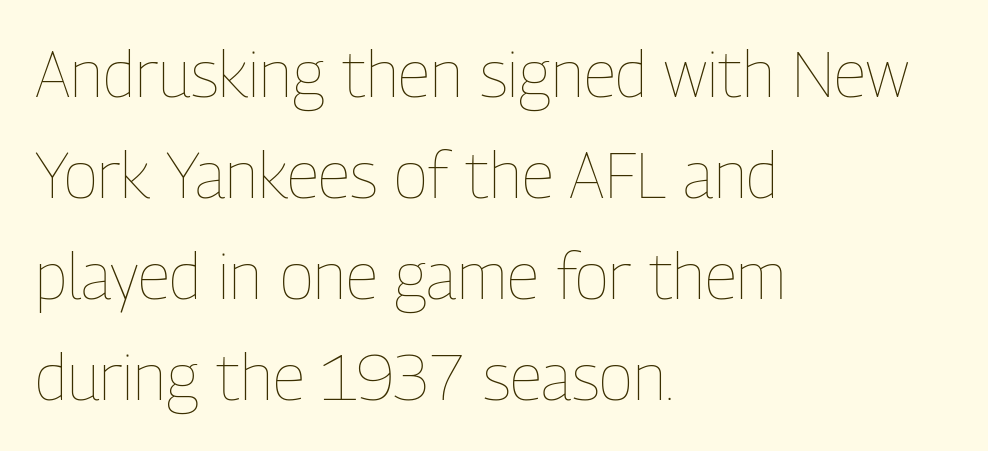
{"italic": "no", "bold": "no", "weight": "thin", "width": "condensed", "stroke_contrast": "low", "x_height": "medium", "monospaced": "no", "underline": "no", "align": "left", "line_spacing": "normal", "line_spacing_ratio": 1.58, "letter_spacing": "normal", "letter_spacing_em": 0.0, "glyph_px": 64}
